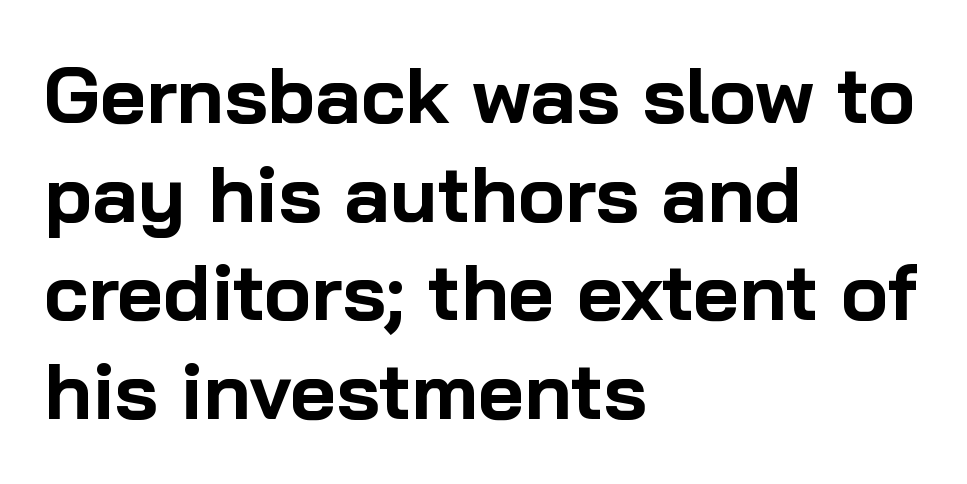
Q: Is the text bold? A: Yes.
Q: Is the text italic (slanted)? A: No, it is upright.
Q: Is the typeface a serif or a sans-serif typeface? A: Sans-serif.
Q: Is the text underlined? A: No.
Q: How is the paragraph aligned? A: Left-aligned.
Q: Is the spacing between letters normal or unusually wide? A: Normal.
Q: Is the spacing between lines tight, normal or loose? A: Normal.
Q: Width (condensed, normal, or wide)? A: Normal.
Q: Stroke contrast? A: Low.
Q: x-height? A: Medium.
Q: Monospaced? A: No.
